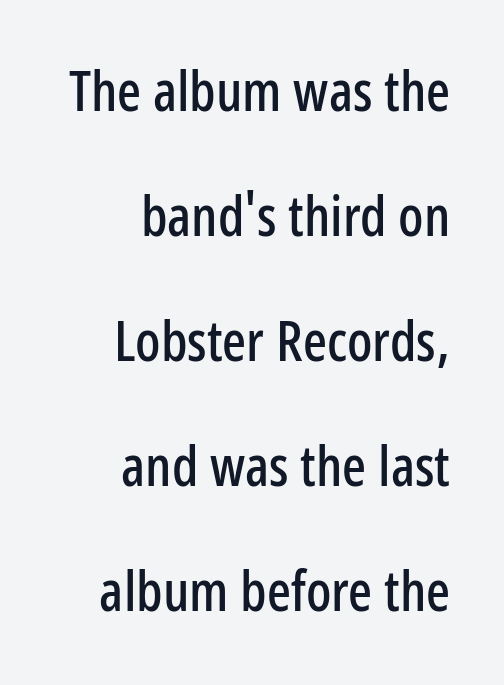
No feet cap the strokes, marking this as sans-serif type. Letters rest on an invisible, unmarked baseline. Designer's note — italics off, roman on. Note the varied advance widths — an 'i' is clearly narrower than an 'm'.
